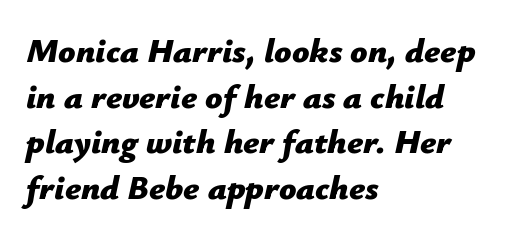
Q: Is the text bold? A: Yes.
Q: Is the text italic (slanted)? A: Yes, it leans right by about 12 degrees.
Q: Is the text underlined? A: No.
Q: How is the paragraph aligned? A: Left-aligned.
Q: Is the spacing between letters normal or unusually wide? A: Normal.
Q: Is the spacing between lines tight, normal or loose? A: Normal.
Q: Width (condensed, normal, or wide)? A: Normal.
Q: Stroke contrast? A: Low.
Q: x-height? A: Medium.
Q: Monospaced? A: No.
